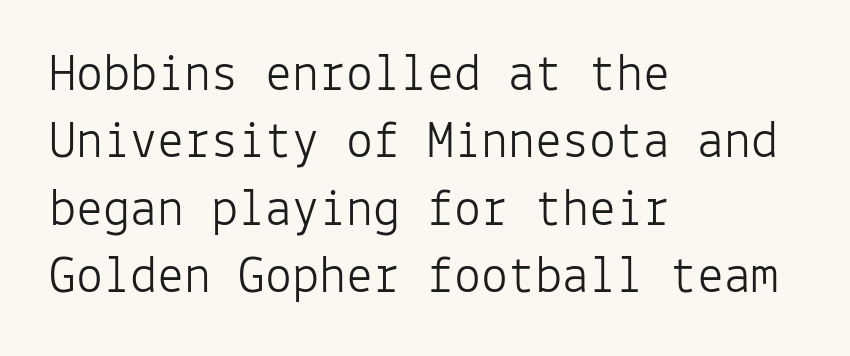
The image shows 54 px light sans-serif type, upright, monospaced; set left-aligned, normal line spacing (1.25x), normal letter spacing, not underlined; low stroke contrast and a medium x-height.
